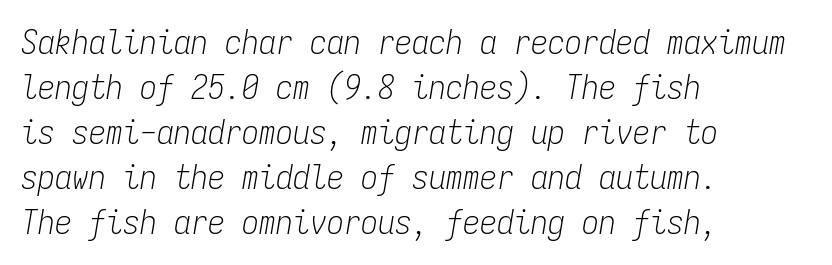
Q: Is the text bold? A: No.
Q: Is the text italic (slanted)? A: Yes, it leans right by about 9 degrees.
Q: Is the text underlined? A: No.
Q: How is the paragraph aligned? A: Left-aligned.
Q: Is the spacing between letters normal or unusually wide? A: Normal.
Q: Is the spacing between lines tight, normal or loose? A: Normal.
Q: Width (condensed, normal, or wide)? A: Condensed.
Q: Stroke contrast? A: Low.
Q: x-height? A: Medium.
Q: Monospaced? A: Yes.
